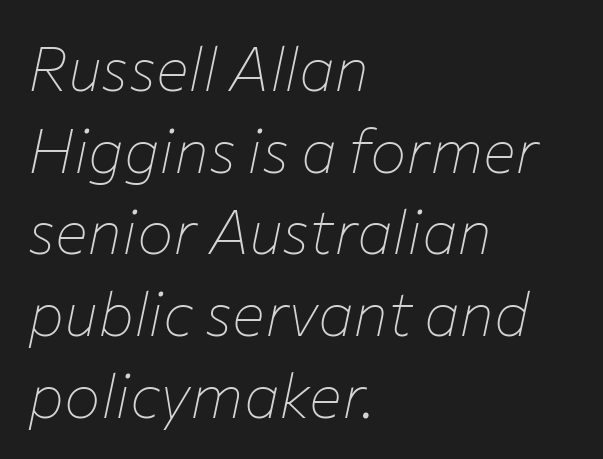
Interline gaps are of average width in this sample. Nothing unusual about the tracking: characters are spaced as the font intends. Does the lettering tilt? It does — this is italic. A typesetter would call this proportional, since set widths differ per character. Stroke thickness stays within the range of a standard reading face or lighter. Leftover space on each line is placed entirely after the last word.
